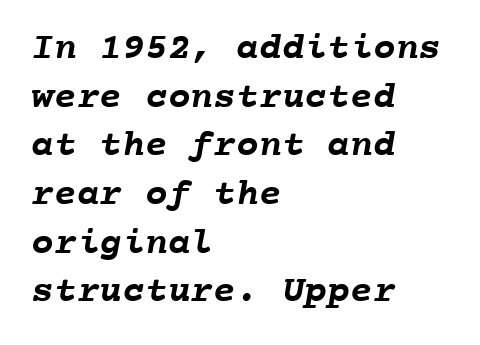
{"bold": "yes", "weight": "semibold", "width": "normal", "stroke_contrast": "low", "x_height": "medium", "monospaced": "yes", "underline": "no", "align": "left", "line_spacing": "normal", "line_spacing_ratio": 1.28, "letter_spacing": "normal", "letter_spacing_em": 0.0, "glyph_px": 38}
